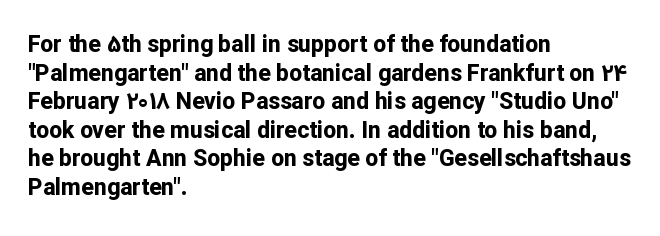
Every character sits straight up, as roman type does. Stroke thickness is high; the sample reads as a true bold. Inter-character spacing is left at the font's built-in metrics. Casual observation: everything's shoved over to the left. The specimen omits any rule beneath the text block's lines.
